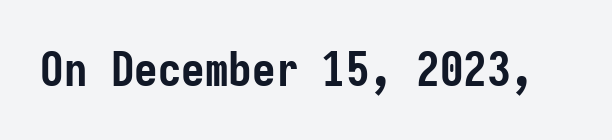
Q: Is the text bold? A: Yes.
Q: Is the text italic (slanted)? A: No, it is upright.
Q: Is the typeface a serif or a sans-serif typeface? A: Sans-serif.
Q: Is the text underlined? A: No.
Q: Is the spacing between letters normal or unusually wide? A: Normal.
Q: Width (condensed, normal, or wide)? A: Condensed.
Q: Stroke contrast? A: Low.
Q: x-height? A: Medium.
Q: Monospaced? A: Yes.
